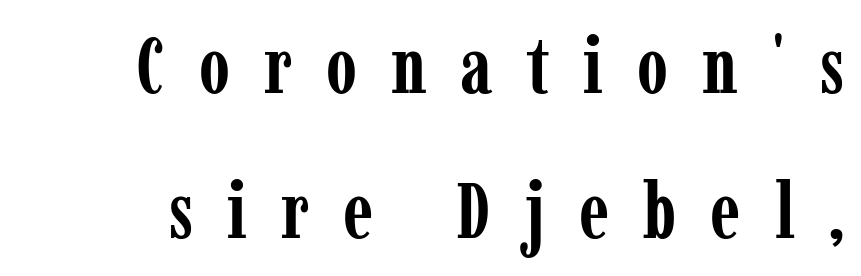
The image shows 79 px semibold, condensed serif type, upright; set line spacing 1.84x, unusually wide letter spacing (+0.43 em), not underlined; low stroke contrast and a medium x-height.
